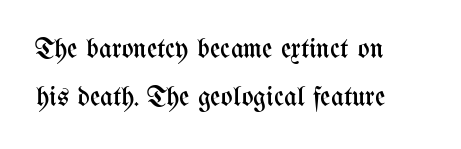
Q: Is the text bold? A: No.
Q: Is the text italic (slanted)? A: No, it is upright.
Q: Is the text underlined? A: No.
Q: How is the paragraph aligned? A: Left-aligned.
Q: Is the spacing between letters normal or unusually wide? A: Normal.
Q: Is the spacing between lines tight, normal or loose? A: Normal.
Q: Width (condensed, normal, or wide)? A: Condensed.
Q: Stroke contrast? A: Medium.
Q: x-height? A: Medium.
Q: Monospaced? A: No.
